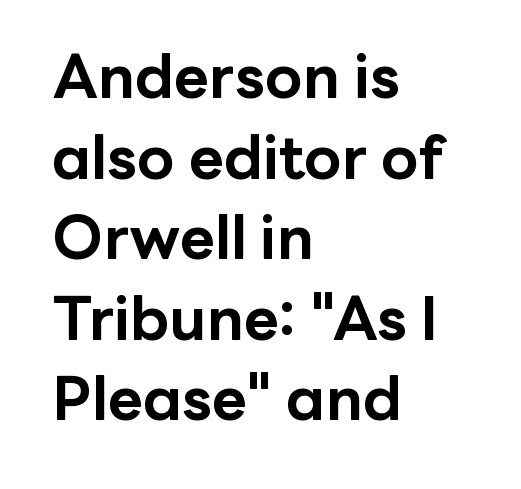
The image shows 61 px bold sans-serif type, upright; set left-aligned, normal line spacing (1.32x), normal letter spacing, not underlined; low stroke contrast and a medium x-height.
